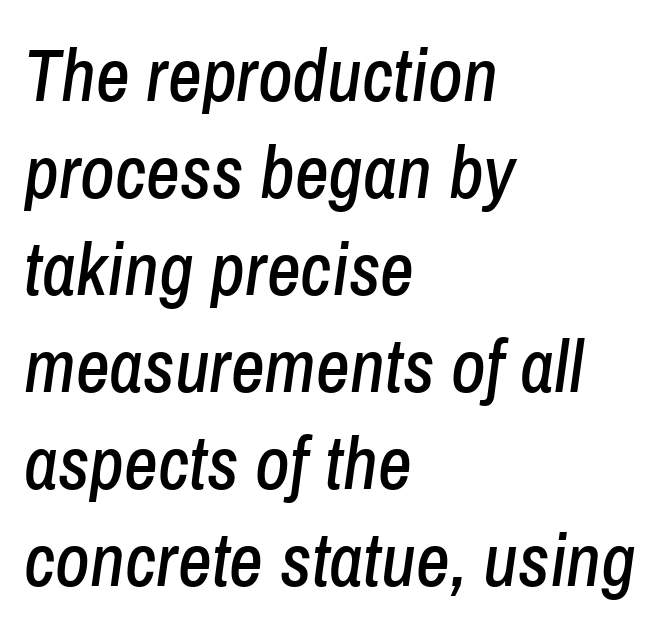
{"italic": "yes", "lean": "right", "slant_degrees": 8, "width": "condensed", "stroke_contrast": "low", "x_height": "medium", "monospaced": "no", "underline": "no", "align": "left", "line_spacing": "normal", "line_spacing_ratio": 1.31, "letter_spacing": "normal", "letter_spacing_em": 0.0, "glyph_px": 74}
